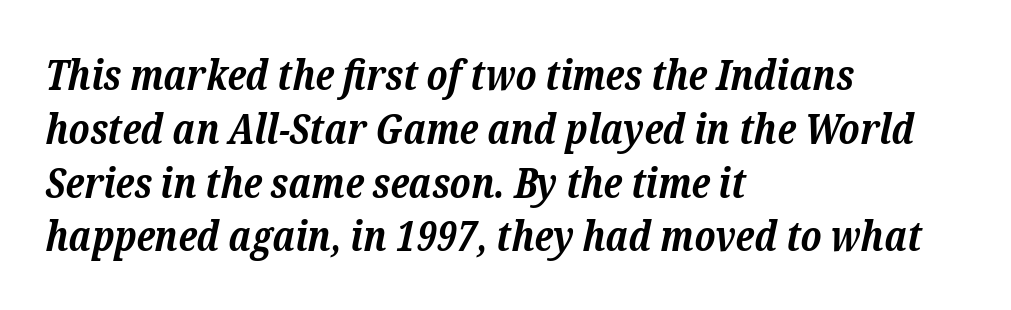
This rendering uses left alignment, leaving the right contour irregular. Here the glyphs are tracked normally, forming tight word shapes. Rendered with sloped, italic letterforms. Check the space under the baseline: it is left empty. Typographically, this falls in the serif category.
